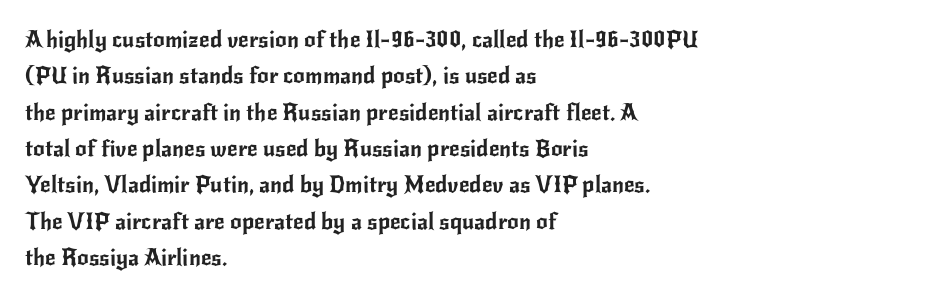
{"italic": "no", "underline": "no", "align": "left", "line_spacing": "normal", "line_spacing_ratio": 1.58, "letter_spacing": "normal", "letter_spacing_em": 0.0, "glyph_px": 23}
